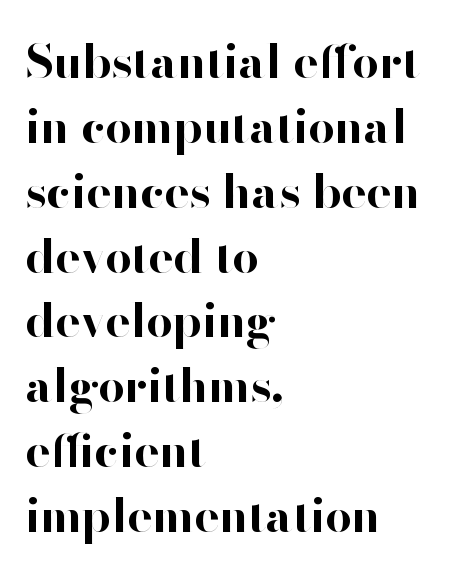
{"serif": "no", "italic": "no", "bold": "yes", "weight": "bold", "width": "normal", "stroke_contrast": "high", "x_height": "small", "monospaced": "no", "underline": "no", "align": "left", "line_spacing": "normal", "line_spacing_ratio": 1.38, "letter_spacing": "normal", "letter_spacing_em": 0.0, "glyph_px": 47}
